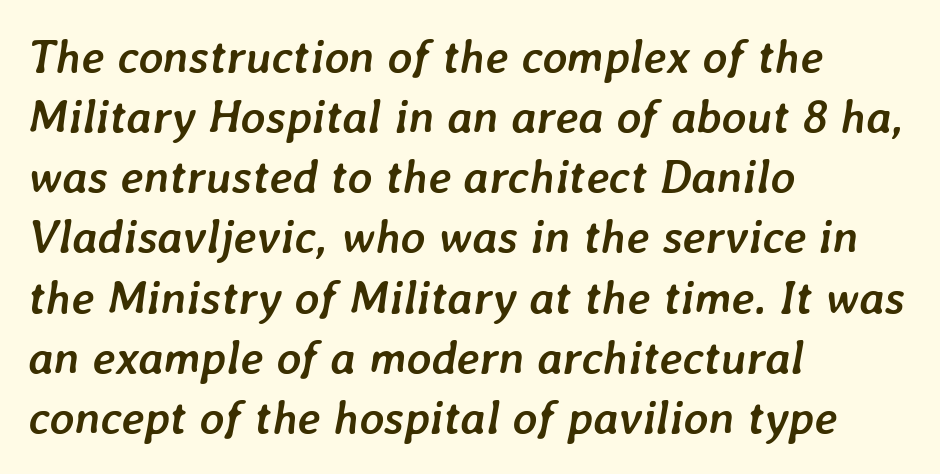
{"italic": "yes", "lean": "right", "slant_degrees": 7, "bold": "yes", "weight": "semibold", "width": "normal", "stroke_contrast": "low", "x_height": "medium", "monospaced": "no", "underline": "no", "align": "left", "line_spacing": "normal", "line_spacing_ratio": 1.28, "letter_spacing": "normal", "letter_spacing_em": 0.0, "glyph_px": 47}
